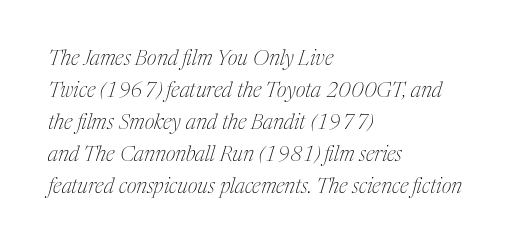
The image shows 21 px text type, italic (leaning right); set left-aligned, normal line spacing (1.52x), normal letter spacing, not underlined.
